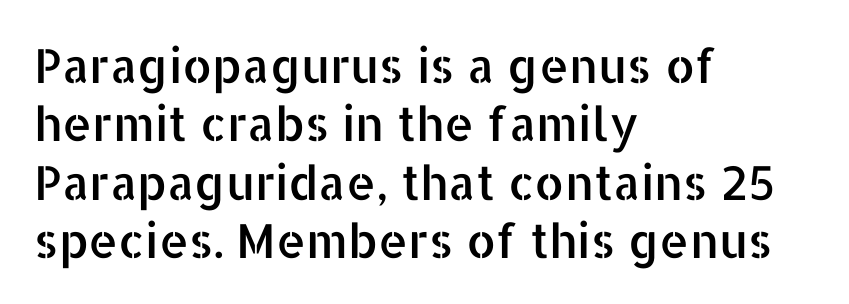
The image shows 47 px sans-serif type, upright; set left-aligned, line spacing 1.24x, normal letter spacing, not underlined; low stroke contrast and a medium x-height.
